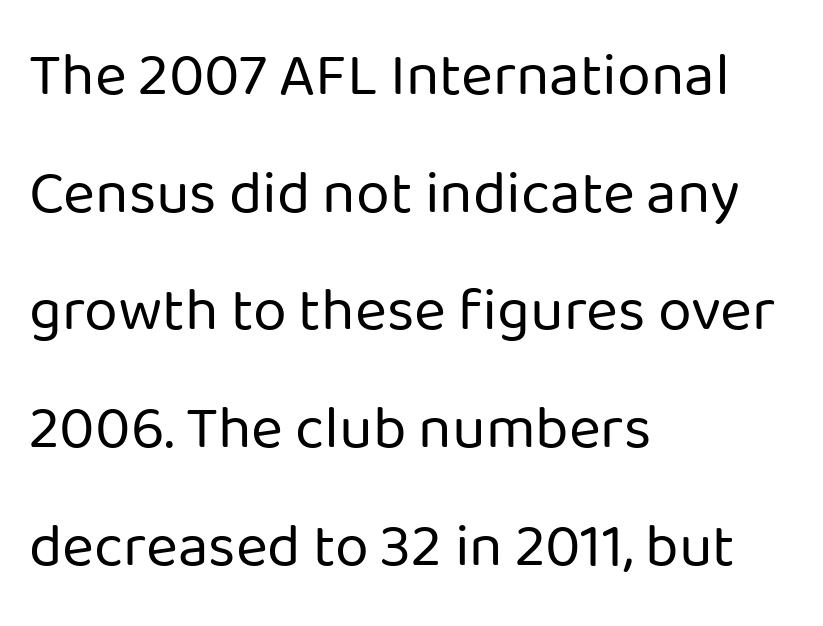
Q: Is the text bold? A: No.
Q: Is the text italic (slanted)? A: No, it is upright.
Q: Is the typeface a serif or a sans-serif typeface? A: Sans-serif.
Q: Is the text underlined? A: No.
Q: How is the paragraph aligned? A: Left-aligned.
Q: Is the spacing between letters normal or unusually wide? A: Normal.
Q: Is the spacing between lines tight, normal or loose? A: Loose.
Q: Width (condensed, normal, or wide)? A: Normal.
Q: Stroke contrast? A: Low.
Q: x-height? A: Medium.
Q: Monospaced? A: No.
